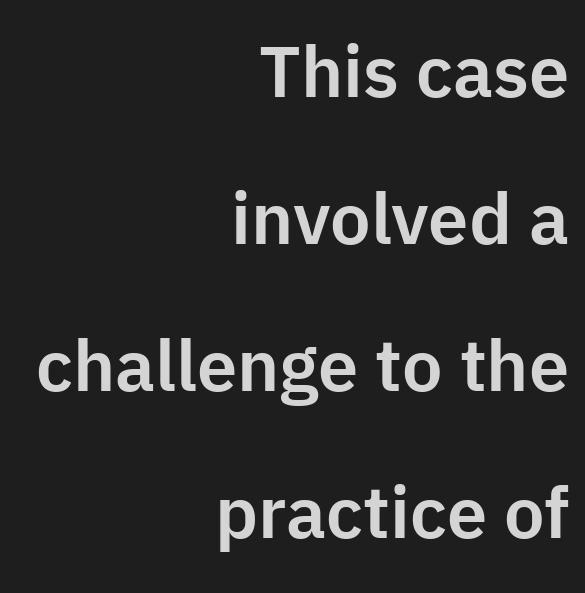
{"serif": "no", "italic": "no", "width": "normal", "stroke_contrast": "low", "x_height": "medium", "monospaced": "no", "underline": "no", "align": "right", "line_spacing": "loose", "line_spacing_ratio": 2.04, "letter_spacing": "normal", "letter_spacing_em": 0.0, "glyph_px": 72}
